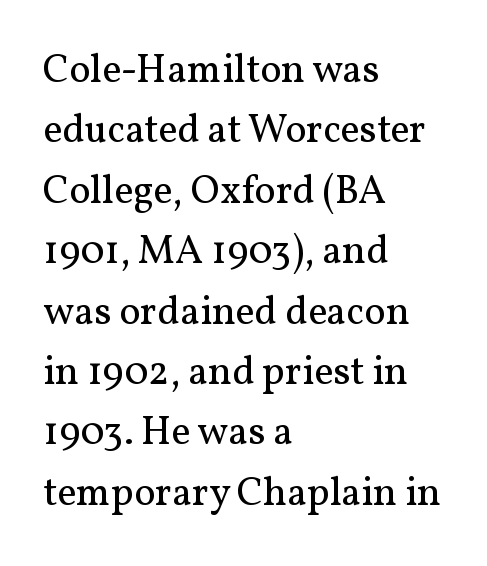
Q: Is the text bold? A: No.
Q: Is the text italic (slanted)? A: No, it is upright.
Q: Is the typeface a serif or a sans-serif typeface? A: Serif.
Q: Is the text underlined? A: No.
Q: How is the paragraph aligned? A: Left-aligned.
Q: Is the spacing between letters normal or unusually wide? A: Normal.
Q: Is the spacing between lines tight, normal or loose? A: Normal.
Q: Width (condensed, normal, or wide)? A: Normal.
Q: Stroke contrast? A: Medium.
Q: x-height? A: Medium.
Q: Monospaced? A: No.
